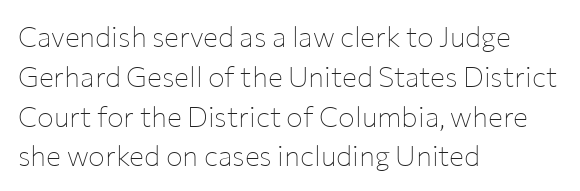
The image shows 28 px thin sans-serif type, upright; set left-aligned, normal line spacing (1.42x), normal letter spacing, not underlined; low stroke contrast and a medium x-height.
